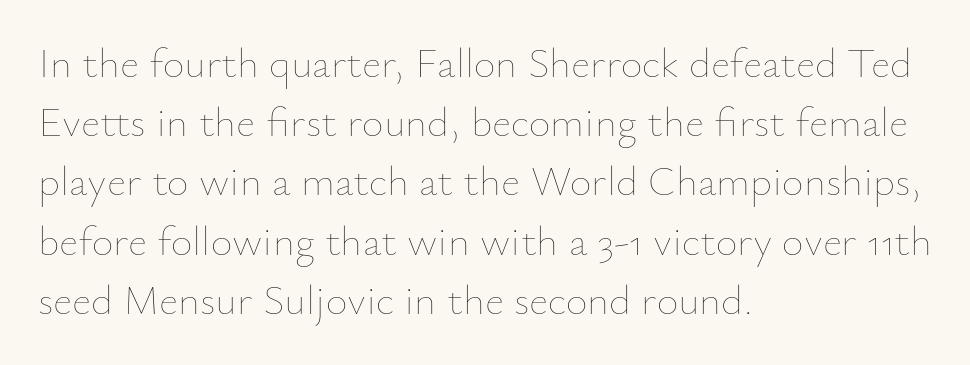
Q: Is the text bold? A: No.
Q: Is the text italic (slanted)? A: No, it is upright.
Q: Is the text underlined? A: No.
Q: How is the paragraph aligned? A: Left-aligned.
Q: Is the spacing between letters normal or unusually wide? A: Normal.
Q: Is the spacing between lines tight, normal or loose? A: Normal.
Q: Width (condensed, normal, or wide)? A: Normal.
Q: Stroke contrast? A: Low.
Q: x-height? A: Small.
Q: Monospaced? A: No.
